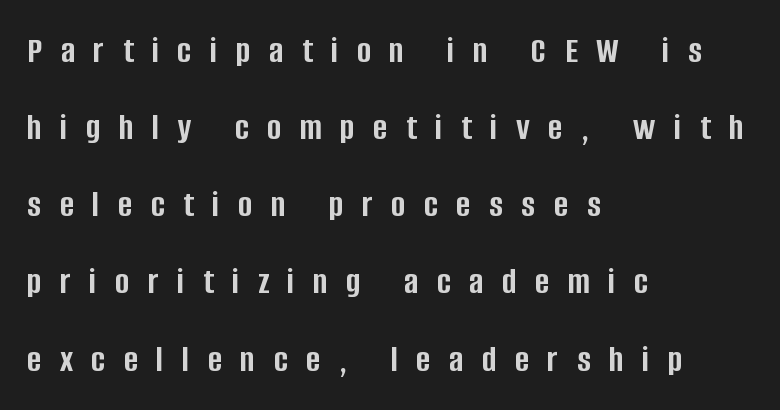
Q: Is the text bold? A: Yes.
Q: Is the text italic (slanted)? A: No, it is upright.
Q: Is the typeface a serif or a sans-serif typeface? A: Sans-serif.
Q: Is the text underlined? A: No.
Q: How is the paragraph aligned? A: Left-aligned.
Q: Is the spacing between letters normal or unusually wide? A: Unusually wide.
Q: Is the spacing between lines tight, normal or loose? A: Loose.
Q: Width (condensed, normal, or wide)? A: Condensed.
Q: Stroke contrast? A: Low.
Q: x-height? A: Large.
Q: Monospaced? A: No.
